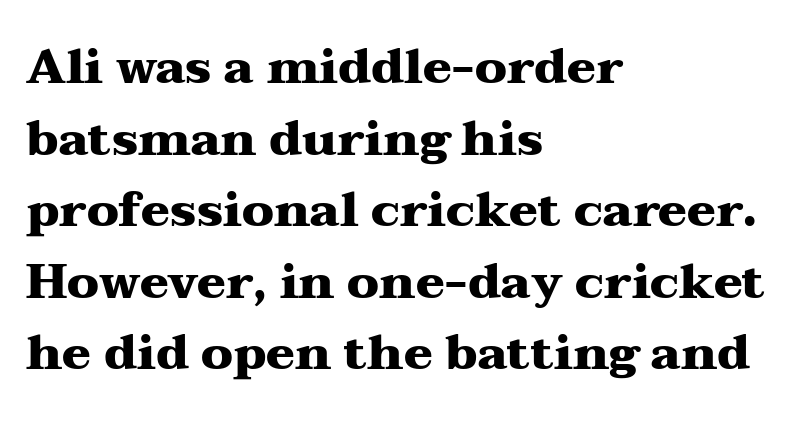
{"serif": "yes", "italic": "no", "bold": "yes", "weight": "heavy", "width": "wide", "stroke_contrast": "medium", "x_height": "medium", "monospaced": "no", "underline": "no", "align": "left", "line_spacing": "normal", "line_spacing_ratio": 1.49, "letter_spacing": "normal", "letter_spacing_em": 0.0, "glyph_px": 48}
